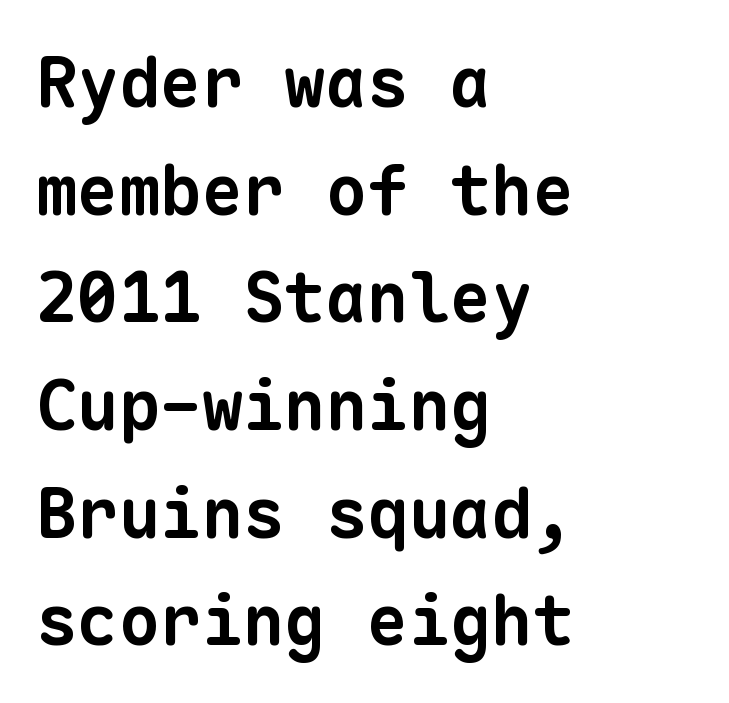
{"serif": "no", "bold": "yes", "weight": "bold", "width": "normal", "stroke_contrast": "low", "x_height": "medium", "monospaced": "yes", "underline": "no", "align": "left", "line_spacing": "normal", "line_spacing_ratio": 1.56, "letter_spacing": "normal", "letter_spacing_em": 0.0, "glyph_px": 69}
